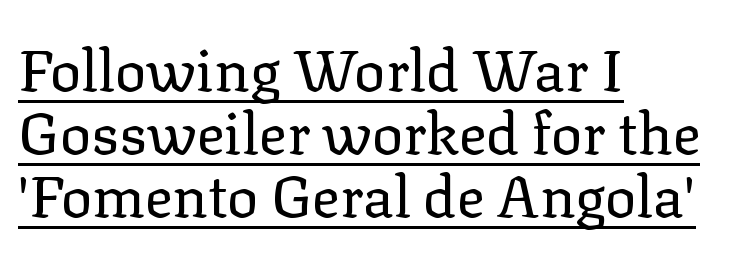
You could call the tracking neutral — neither tight nor loose. The characters display serif detailing at their extremities. Vertically, the passage feels compressed, each row crowding the next. The text block is weighted toward the left margin, trailing off unevenly rightward. Notice how the stems are strictly vertical — no italics here. Vertical stems look standard width or narrower in stroke.
